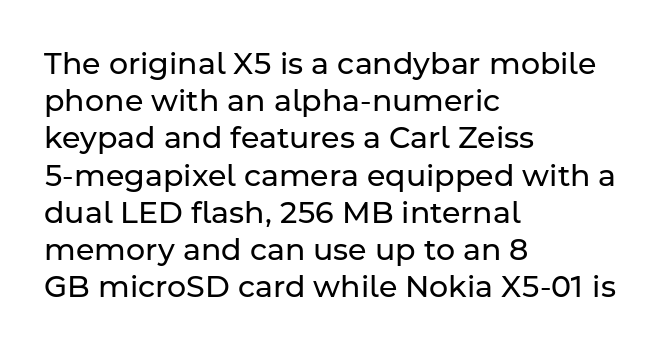
Caption: multi-line text, flush left, ragged right. Descenders are the only things crossing below the line. Posture: vertical. The strokes carry an ordinary text weight at most.
